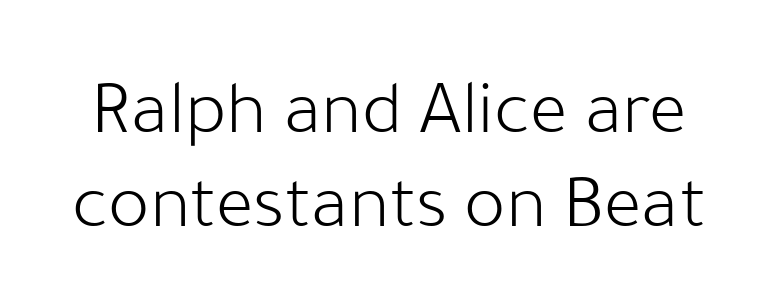
The image shows 78 px light sans-serif type, upright; set line spacing 1.2x, normal letter spacing, not underlined; low stroke contrast and a medium x-height.
